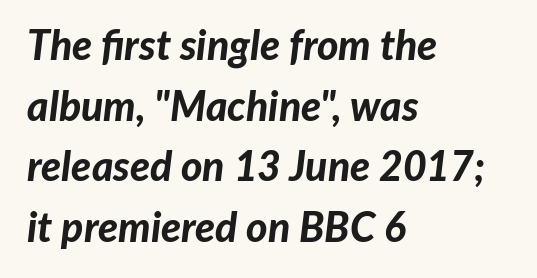
Q: Is the text bold? A: Yes.
Q: Is the text italic (slanted)? A: Yes, it leans right by about 7 degrees.
Q: Is the text underlined? A: No.
Q: How is the paragraph aligned? A: Left-aligned.
Q: Is the spacing between letters normal or unusually wide? A: Normal.
Q: Is the spacing between lines tight, normal or loose? A: Normal.
Q: Width (condensed, normal, or wide)? A: Normal.
Q: Stroke contrast? A: Low.
Q: x-height? A: Medium.
Q: Monospaced? A: No.
